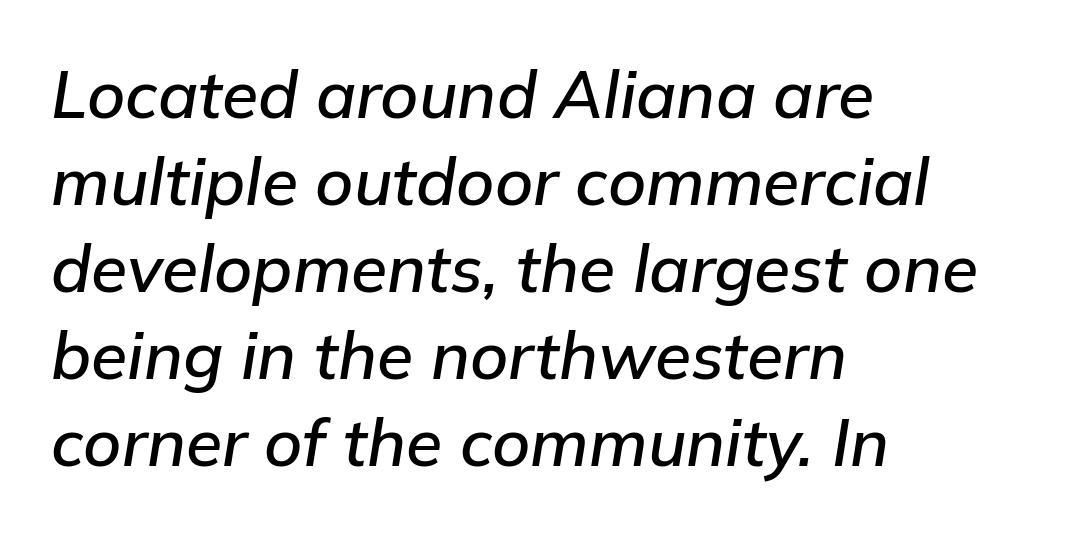
{"italic": "yes", "lean": "right", "slant_degrees": 9, "width": "normal", "stroke_contrast": "low", "x_height": "medium", "monospaced": "no", "underline": "no", "align": "left", "line_spacing": "normal", "line_spacing_ratio": 1.32, "letter_spacing": "normal", "letter_spacing_em": 0.0, "glyph_px": 66}
